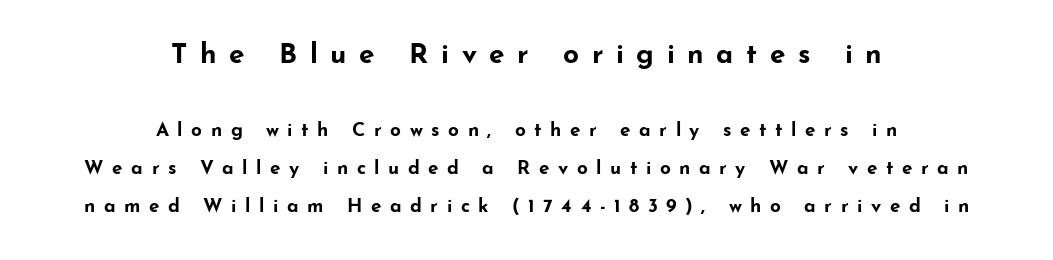
Q: Is the text bold? A: Yes.
Q: Is the text italic (slanted)? A: No, it is upright.
Q: Is the typeface a serif or a sans-serif typeface? A: Sans-serif.
Q: Is the text underlined? A: No.
Q: How is the paragraph aligned? A: Centered.
Q: Is the spacing between letters normal or unusually wide? A: Unusually wide.
Q: Is the spacing between lines tight, normal or loose? A: Loose.
Q: Which block of text is set in a larger size, the first (top) or the second (bottom)? A: The first (top) one.
Q: Width (condensed, normal, or wide)? A: Wide.
Q: Stroke contrast? A: Low.
Q: x-height? A: Small.
Q: Monospaced? A: No.
